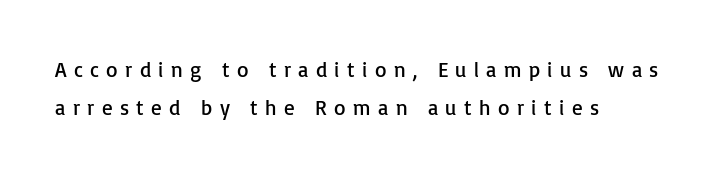
The image shows 21 px text type, upright; set left-aligned, line spacing 1.82x, unusually wide letter spacing (+0.35 em), not underlined.
